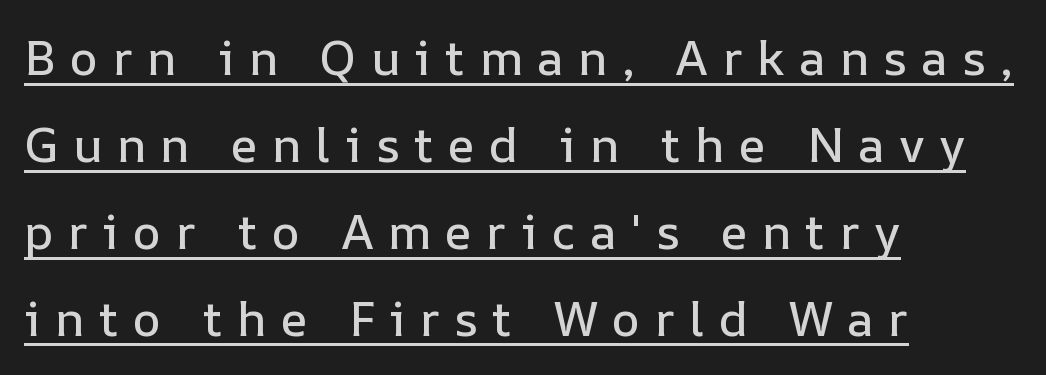
Emphasis is given by a line drawn under the lettering. These lines are rendered in a variable-pitch font. Loose tracking; the words dissolve into strings of separated letters. This rendering uses left alignment, leaving the right contour irregular. No italicization has been applied; the sample stays upright.
